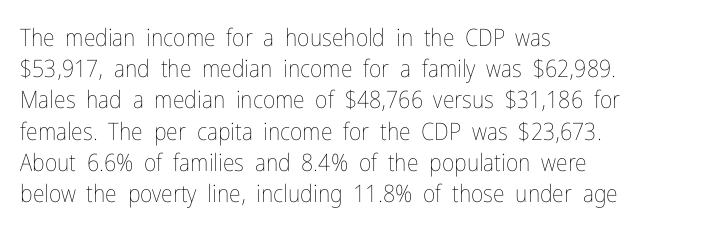
{"italic": "no", "bold": "no", "underline": "no", "align": "left", "line_spacing": "normal", "line_spacing_ratio": 1.3, "letter_spacing": "normal", "letter_spacing_em": 0.0, "glyph_px": 24}
